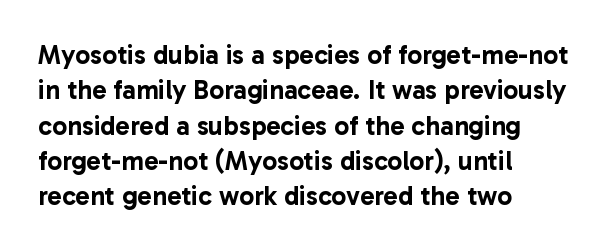
The image shows 27 px text type, upright; set left-aligned, normal line spacing (1.31x), normal letter spacing, not underlined.
